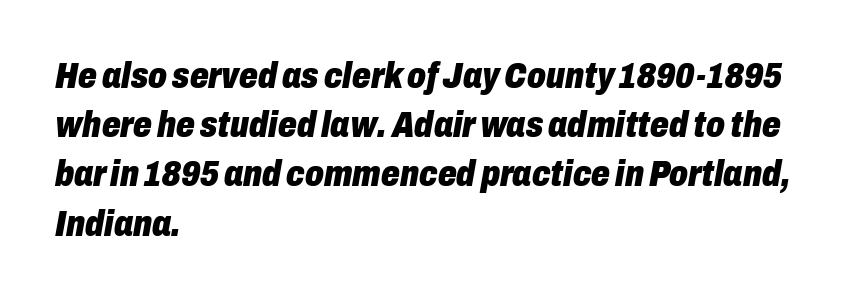
The image shows 37 px heavy, condensed type, italic (leaning right); set left-aligned, normal line spacing (1.33x), normal letter spacing, not underlined; low stroke contrast and a medium x-height.
